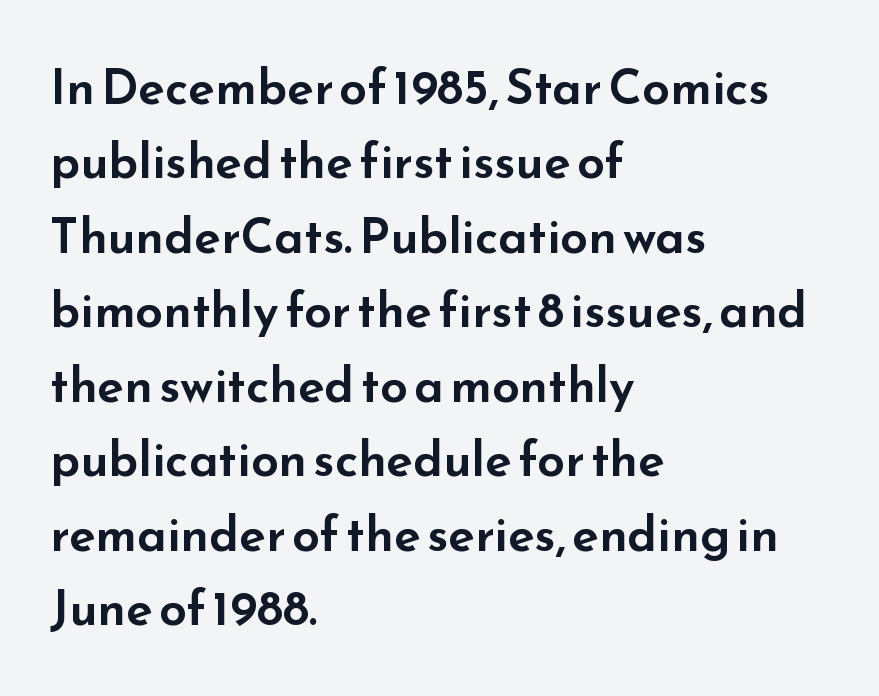
Q: Is the text italic (slanted)? A: No, it is upright.
Q: Is the typeface a serif or a sans-serif typeface? A: Sans-serif.
Q: Is the text underlined? A: No.
Q: How is the paragraph aligned? A: Left-aligned.
Q: Is the spacing between letters normal or unusually wide? A: Normal.
Q: Is the spacing between lines tight, normal or loose? A: Normal.
Q: Width (condensed, normal, or wide)? A: Wide.
Q: Stroke contrast? A: Low.
Q: x-height? A: Small.
Q: Monospaced? A: No.
